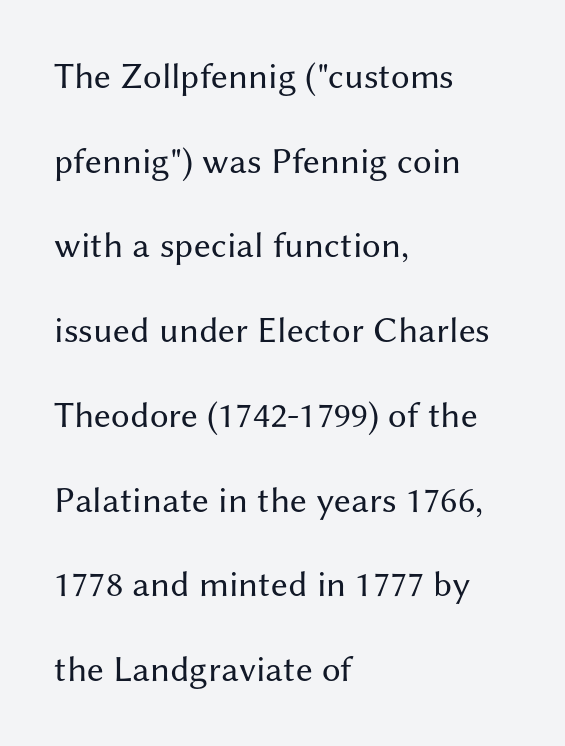
The image shows 37 px regular-weight sans-serif type, upright; set left-aligned, loose line spacing (2.29x), normal letter spacing, not underlined; medium stroke contrast and a medium x-height.
